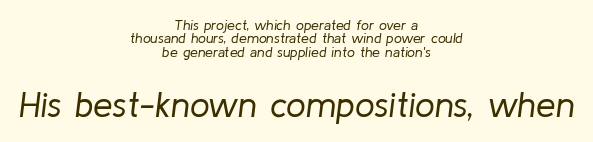
The image shows 35 px regular-weight type, italic (leaning right); set centered, tight line spacing (0.96x), normal letter spacing, not underlined; the second (bottom) block is 2.5x larger; low stroke contrast and a medium x-height.
